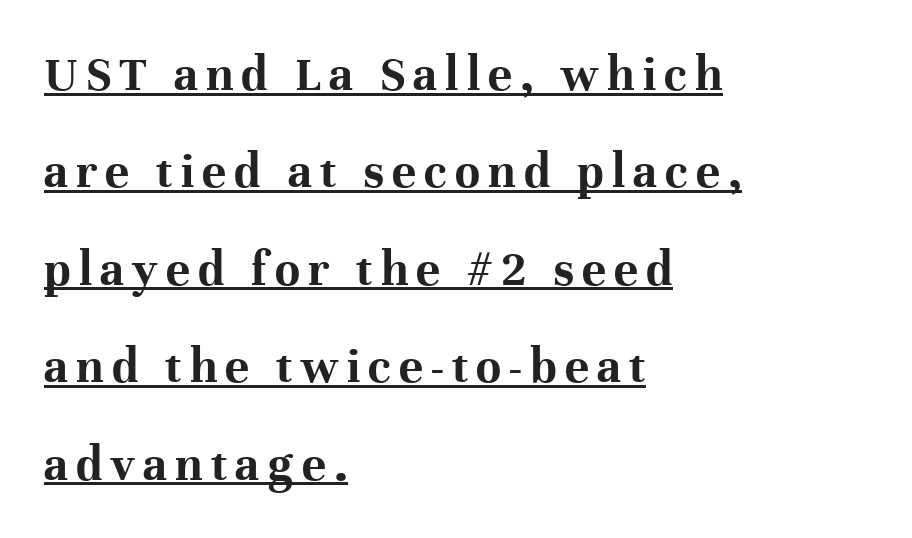
Do the characters align in a grid? No, the font is proportional. Is the block centered? No — it sits flush against the left margin. A full-strength bold gives these letters their thick strokes. In terms of letterform style, serifs are clearly present. A rule runs beneath these lines of type. A typesetter would mark this as roman, not italic.
